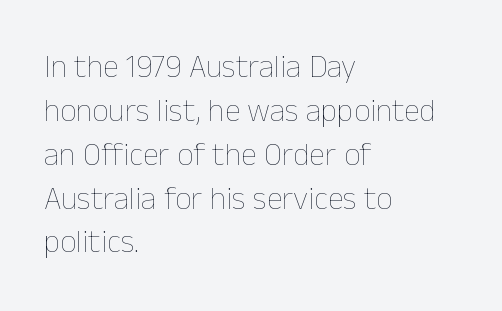
Ink coverage per letter is moderate at most. Underline: absent. These lines stack with their left ends in a neat column. This sample uses an upright cut, with every glyph sitting square on the baseline. Interline gaps are of average width in this sample.
